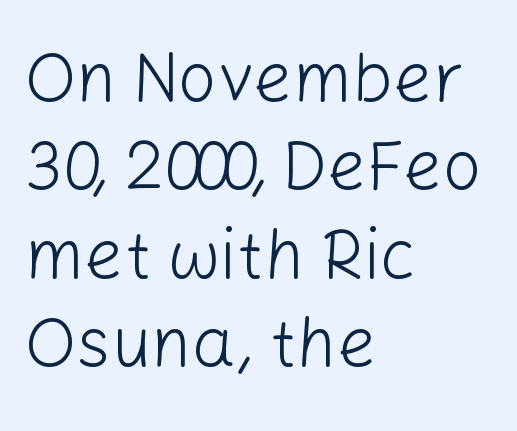
{"serif": "no", "italic": "no", "bold": "no", "weight": "light", "width": "normal", "stroke_contrast": "low", "x_height": "medium", "monospaced": "no", "underline": "no", "align": "left", "line_spacing": "normal", "line_spacing_ratio": 1.28, "letter_spacing": "normal", "letter_spacing_em": 0.0, "glyph_px": 69}
